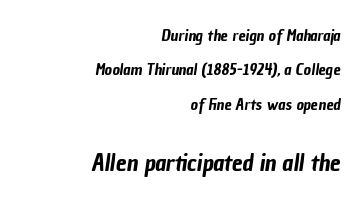
Notice how the passage keeps a crisp vertical edge on the right only. Descender tails drop into unmarked territory. The designer dialed line spacing up above the default. Spacing between characters is what you'd get straight out of the box. Size contrast runs from small at the top to large at the bottom.
